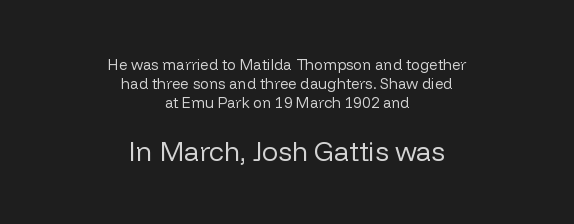
{"italic": "no", "bold": "no", "underline": "no", "align": "center", "line_spacing": "normal", "line_spacing_ratio": 1.28, "letter_spacing": "normal", "letter_spacing_em": 0.0, "larger_block": "second", "size_ratio": 1.8, "glyph_px": 27}
